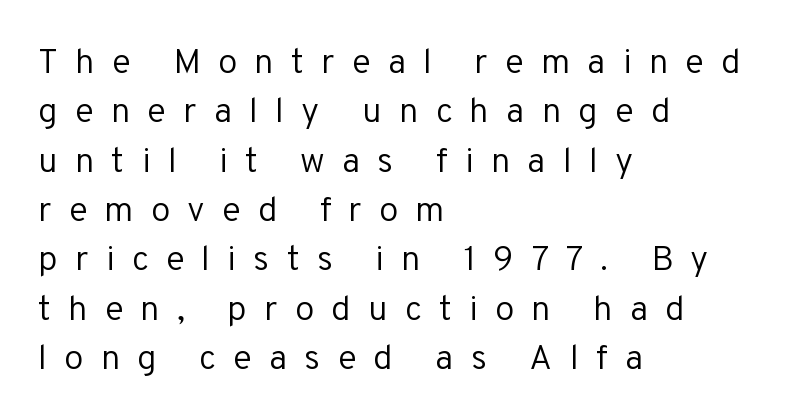
Q: Is the text bold? A: No.
Q: Is the text italic (slanted)? A: No, it is upright.
Q: Is the typeface a serif or a sans-serif typeface? A: Sans-serif.
Q: Is the text underlined? A: No.
Q: How is the paragraph aligned? A: Left-aligned.
Q: Is the spacing between letters normal or unusually wide? A: Unusually wide.
Q: Is the spacing between lines tight, normal or loose? A: Normal.
Q: Width (condensed, normal, or wide)? A: Normal.
Q: Stroke contrast? A: Low.
Q: x-height? A: Medium.
Q: Monospaced? A: No.
